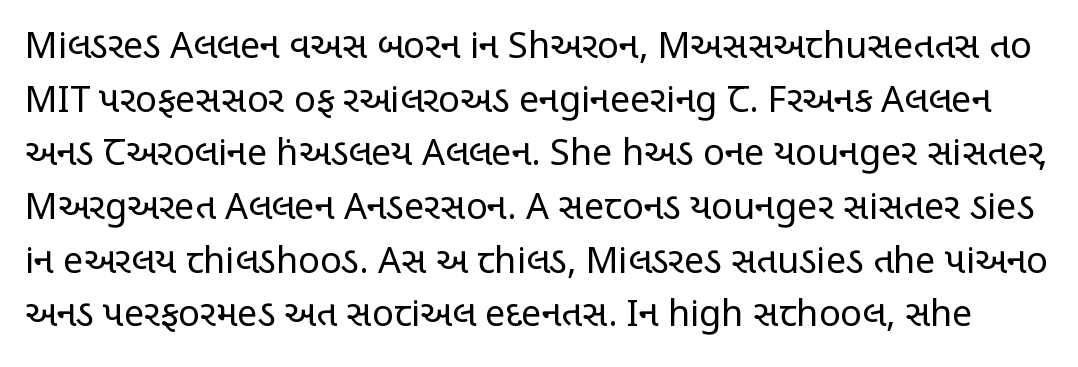
Q: Is the text bold? A: No.
Q: Is the text italic (slanted)? A: No, it is upright.
Q: Is the typeface a serif or a sans-serif typeface? A: Sans-serif.
Q: Is the text underlined? A: No.
Q: Is the spacing between letters normal or unusually wide? A: Normal.
Q: Is the spacing between lines tight, normal or loose? A: Normal.
Q: Width (condensed, normal, or wide)? A: Condensed.
Q: Stroke contrast? A: Low.
Q: x-height? A: Large.
Q: Monospaced? A: No.
